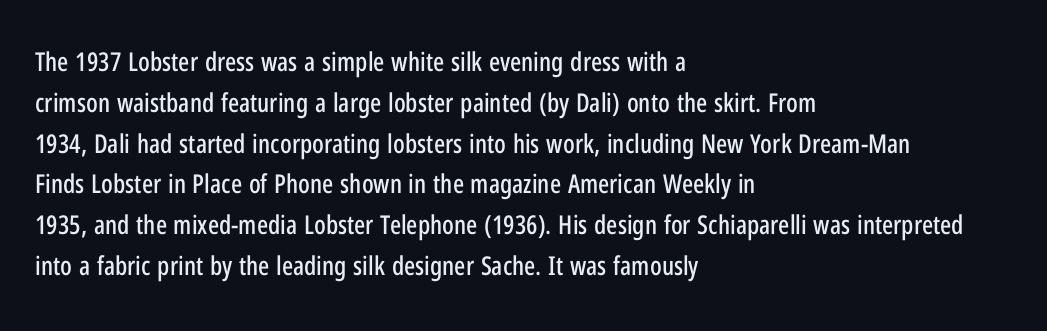
The space between consecutive lines is moderate. This sample uses plain, unmodified letter spacing. Layout note: lines flush left. No italicization has been applied; the sample stays upright. The passage shown is not underscored anywhere.
